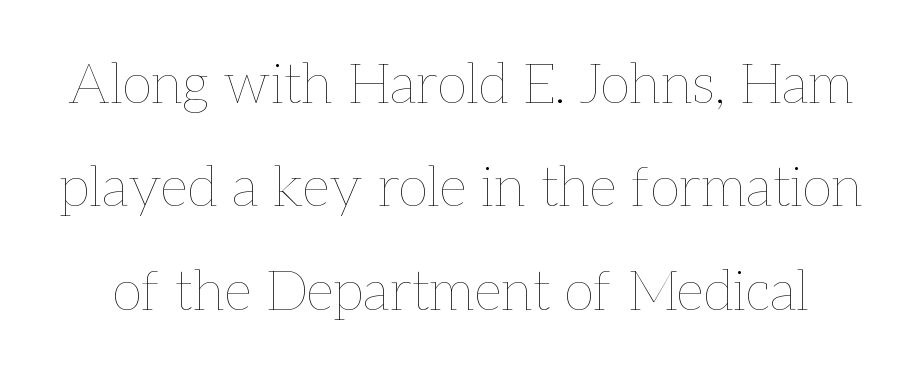
The line texture is even and compact thanks to regular tracking. Honestly, there is no underline to notice here at all. Every character sits straight up, as roman type does. The letters advance in unequal steps, a hallmark of proportional type. This reads as an unemphasized weight, regular at the heaviest.
